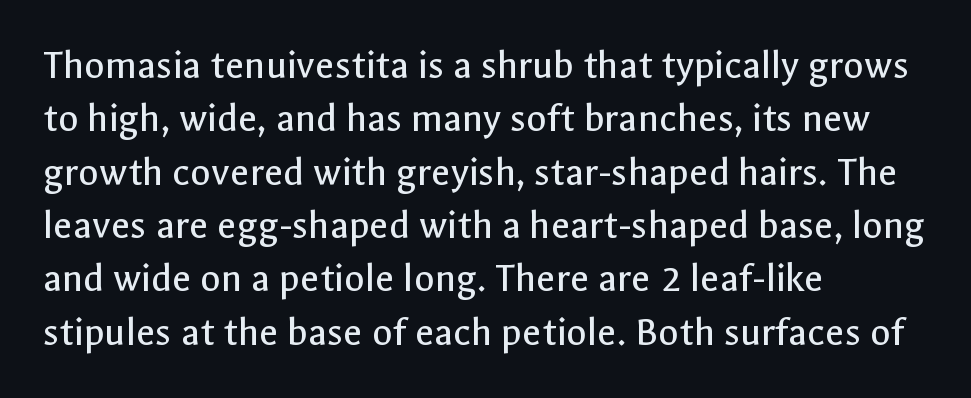
Upright lettering throughout. Honestly, the row spacing looks completely unremarkable. To sum up the face: it is a sans, with no serifs. You could not count columns in this text — the font is proportionally spaced.
